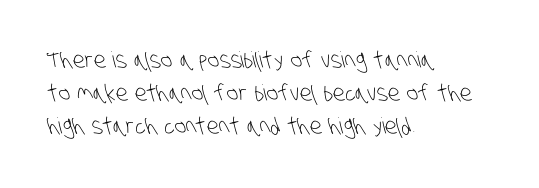
Q: Is the text bold? A: No.
Q: Is the text underlined? A: No.
Q: How is the paragraph aligned? A: Left-aligned.
Q: Is the spacing between letters normal or unusually wide? A: Normal.
Q: Is the spacing between lines tight, normal or loose? A: Normal.
